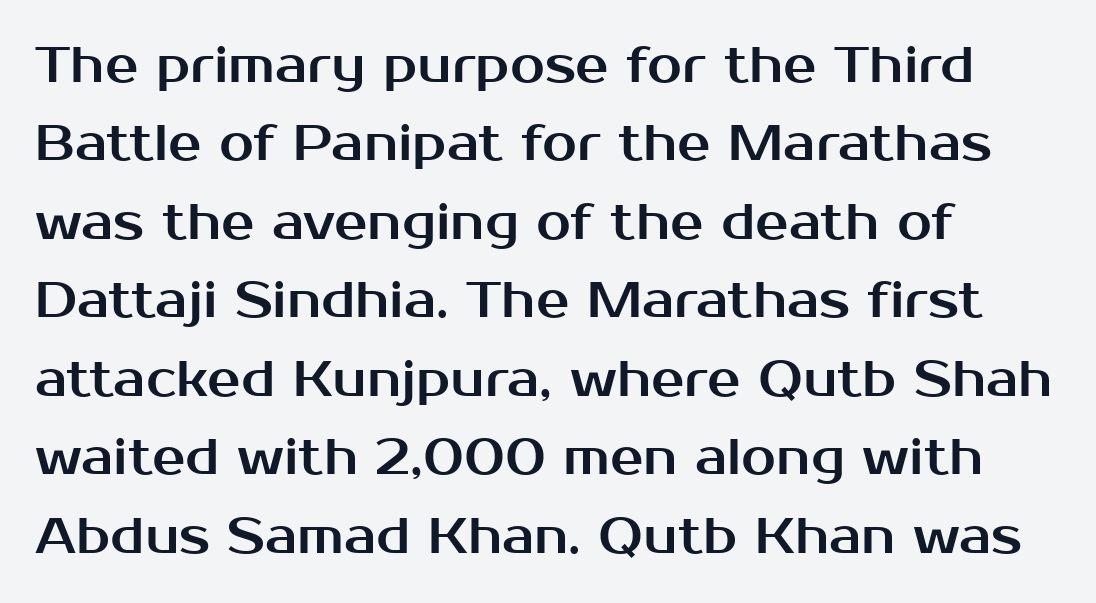
The passage shown stacks its lines at a standard gap. You could not count columns in this text — the font is proportionally spaced. Style check: upright. Typeset ragged right — the left edge is the straight one.
